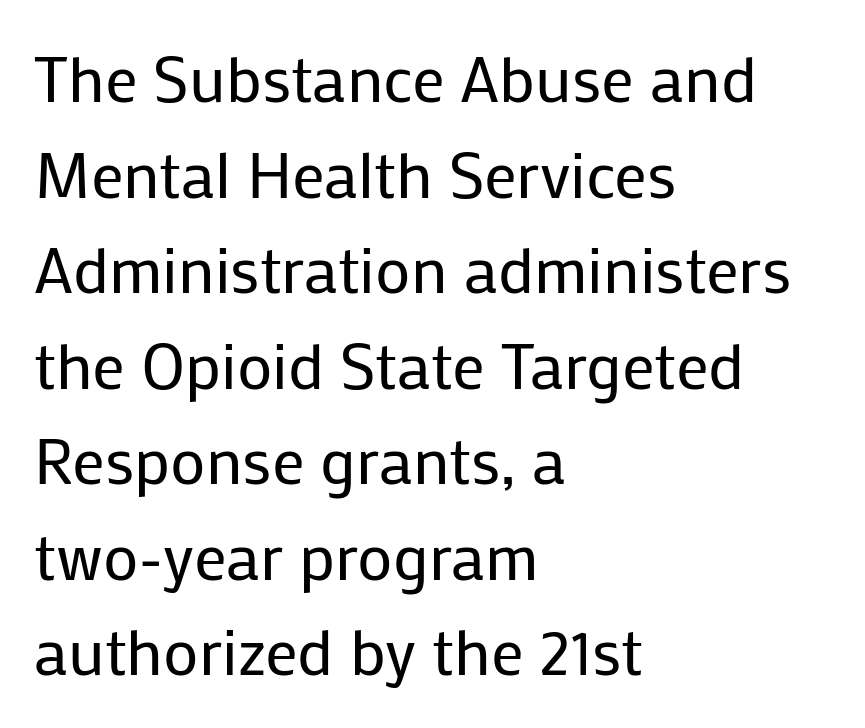
The image shows 65 px regular-weight sans-serif type, upright; set left-aligned, normal line spacing (1.47x), normal letter spacing, not underlined; low stroke contrast and a medium x-height.
